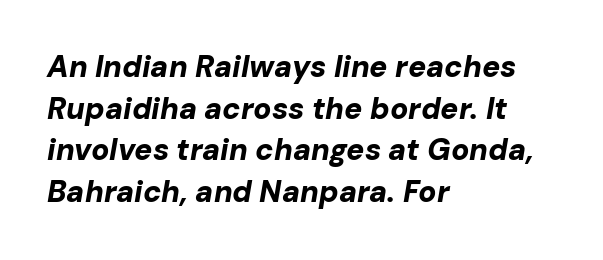
The image shows 30 px bold type, italic (leaning right); set left-aligned, normal line spacing (1.39x), normal letter spacing, not underlined; low stroke contrast and a medium x-height.
